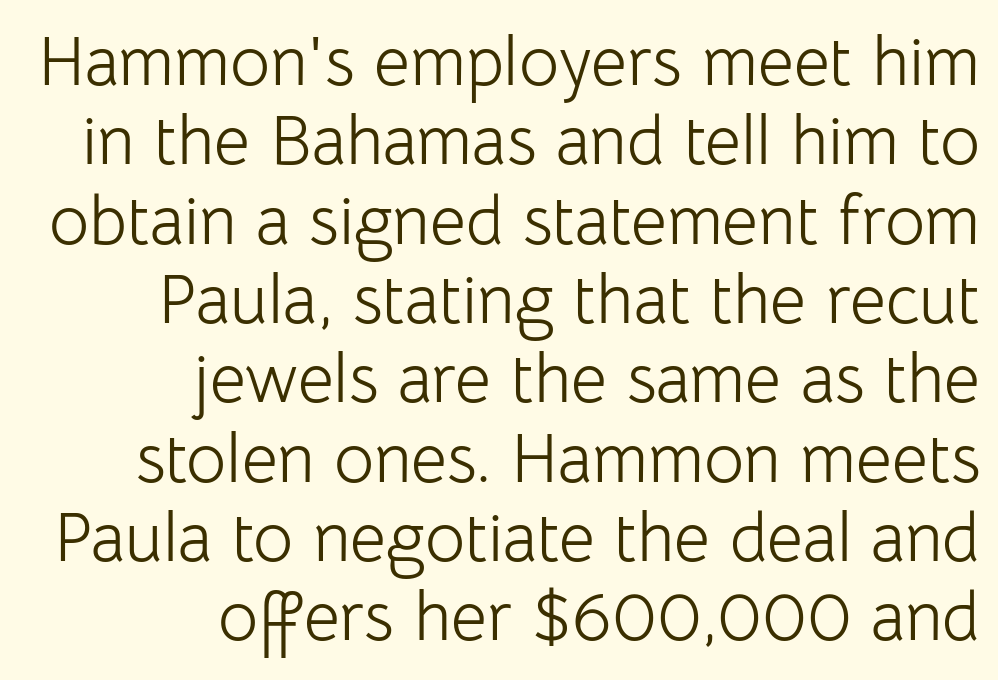
Q: Is the text bold? A: No.
Q: Is the text italic (slanted)? A: No, it is upright.
Q: Is the typeface a serif or a sans-serif typeface? A: Sans-serif.
Q: Is the text underlined? A: No.
Q: How is the paragraph aligned? A: Right-aligned.
Q: Is the spacing between letters normal or unusually wide? A: Normal.
Q: Is the spacing between lines tight, normal or loose? A: Tight.
Q: Width (condensed, normal, or wide)? A: Normal.
Q: Stroke contrast? A: Low.
Q: x-height? A: Medium.
Q: Monospaced? A: No.
